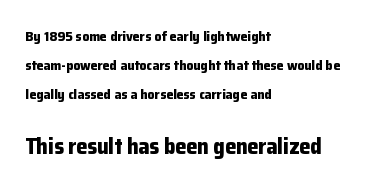
Q: Is the text bold? A: Yes.
Q: Is the text italic (slanted)? A: No, it is upright.
Q: Is the text underlined? A: No.
Q: How is the paragraph aligned? A: Left-aligned.
Q: Is the spacing between letters normal or unusually wide? A: Normal.
Q: Is the spacing between lines tight, normal or loose? A: Loose.
Q: Which block of text is set in a larger size, the first (top) or the second (bottom)? A: The second (bottom) one.
